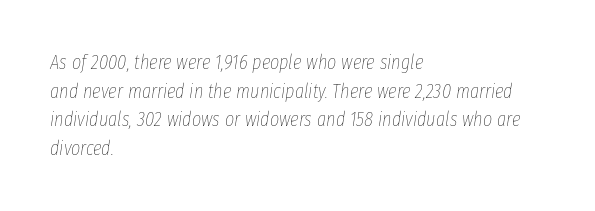
The image shows 20 px text type, italic (leaning right); set left-aligned, normal line spacing (1.43x), normal letter spacing, not underlined.
